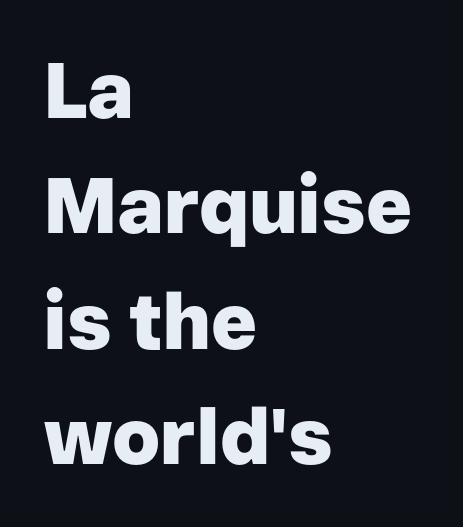
A typesetter would label this face a sans. Does the copy run flush right? No — it runs flush left. Heavy-handed strokes throughout: this text is bold. Does extra space separate the letters? No, they use regular spacing. The passage shown is typed in a proportional face where columns would drift. A typesetter would mark this as roman, not italic.
